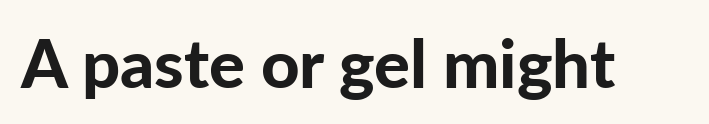
Q: Is the text bold? A: Yes.
Q: Is the text italic (slanted)? A: No, it is upright.
Q: Is the typeface a serif or a sans-serif typeface? A: Sans-serif.
Q: Is the text underlined? A: No.
Q: Is the spacing between letters normal or unusually wide? A: Normal.
Q: Width (condensed, normal, or wide)? A: Normal.
Q: Stroke contrast? A: Low.
Q: x-height? A: Medium.
Q: Monospaced? A: No.
